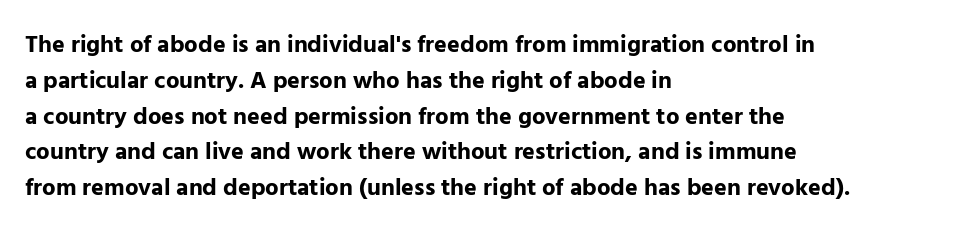
Italic: no, the glyphs are upright roman. Reading down the column, the eye jumps a familiar distance to each next line. Each row of text sits above clean, open space. Chunky letters — that's bold for sure.
